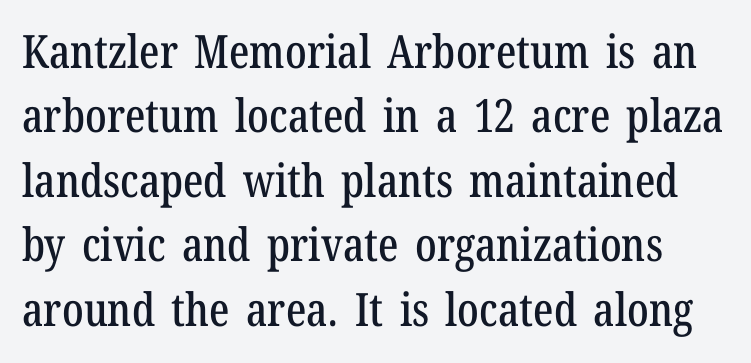
{"serif": "yes", "italic": "no", "width": "condensed", "stroke_contrast": "low", "x_height": "medium", "monospaced": "no", "underline": "no", "line_spacing": "normal", "line_spacing_ratio": 1.4, "letter_spacing": "normal", "letter_spacing_em": 0.0, "glyph_px": 46}
